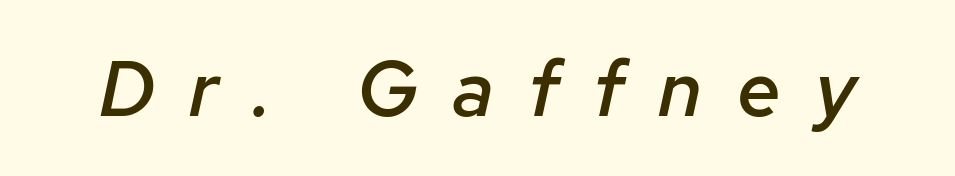
The image shows 78 px semibold type, italic (leaning right); set unusually wide letter spacing (+0.44 em), not underlined; low stroke contrast and a medium x-height.
